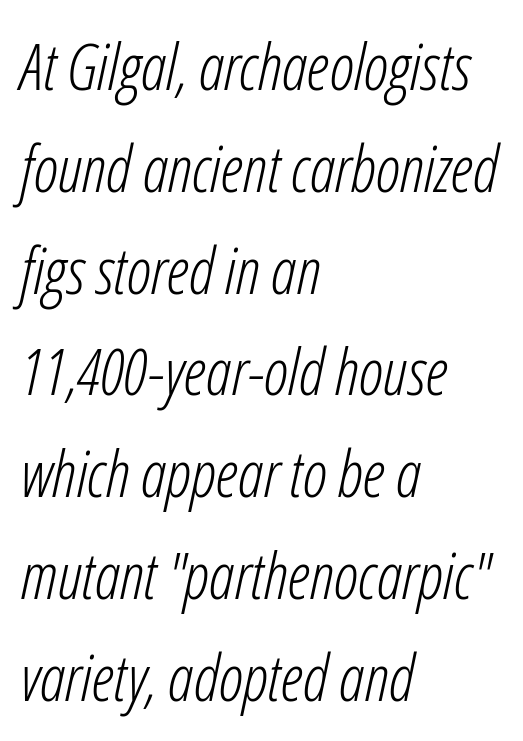
{"italic": "yes", "lean": "right", "slant_degrees": 12, "bold": "no", "weight": "light", "width": "condensed", "stroke_contrast": "low", "x_height": "medium", "monospaced": "no", "underline": "no", "align": "left", "line_spacing": "normal", "line_spacing_ratio": 1.59, "letter_spacing": "normal", "letter_spacing_em": 0.0, "glyph_px": 64}
